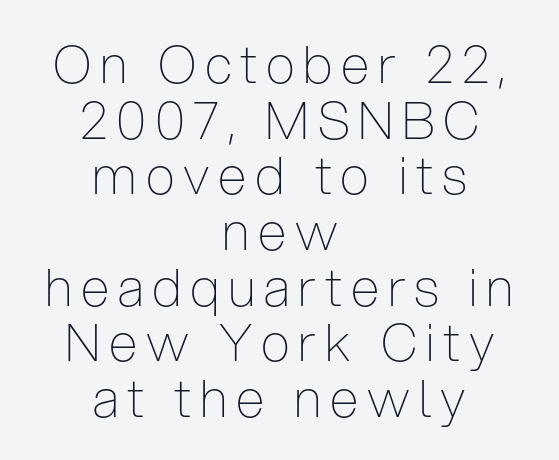
The image shows 52 px thin, condensed sans-serif type, upright; set centered, tight line spacing (1.07x), not underlined; low stroke contrast and a medium x-height.
